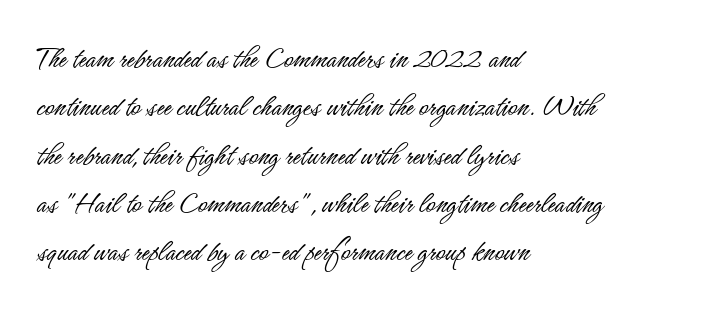
The image shows 32 px light, condensed sans-serif type; set left-aligned, normal line spacing (1.51x), normal letter spacing, not underlined; low stroke contrast and a small x-height.
